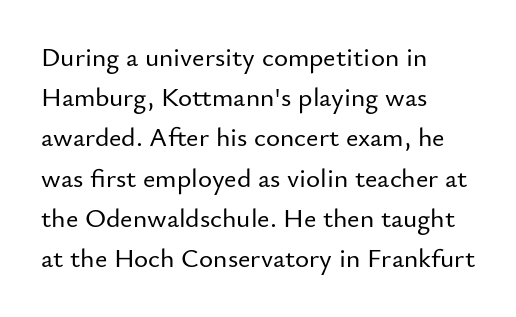
{"italic": "no", "underline": "no", "align": "left", "line_spacing": "normal", "line_spacing_ratio": 1.49, "letter_spacing": "normal", "letter_spacing_em": 0.0, "glyph_px": 27}
